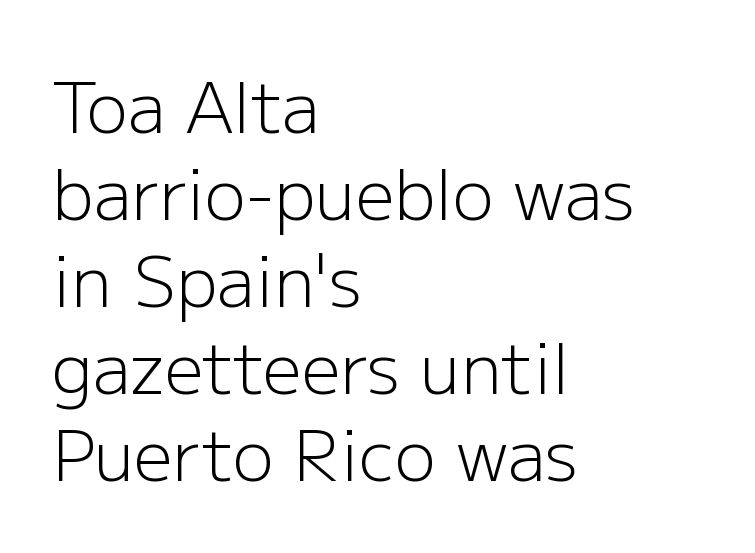
Italic? Not at all — the glyphs are vertical. The strokes carry an ordinary text weight at most. The compositor pushed each line to the left boundary. Proportional: the letters do not fall into vertical columns.
